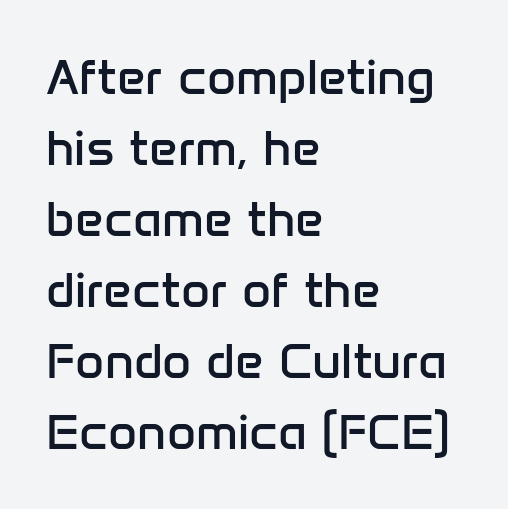
{"serif": "no", "italic": "no", "bold": "no", "weight": "regular", "width": "normal", "stroke_contrast": "low", "x_height": "medium", "monospaced": "no", "underline": "no", "align": "left", "line_spacing": "normal", "line_spacing_ratio": 1.42, "letter_spacing": "normal", "letter_spacing_em": 0.0, "glyph_px": 50}
